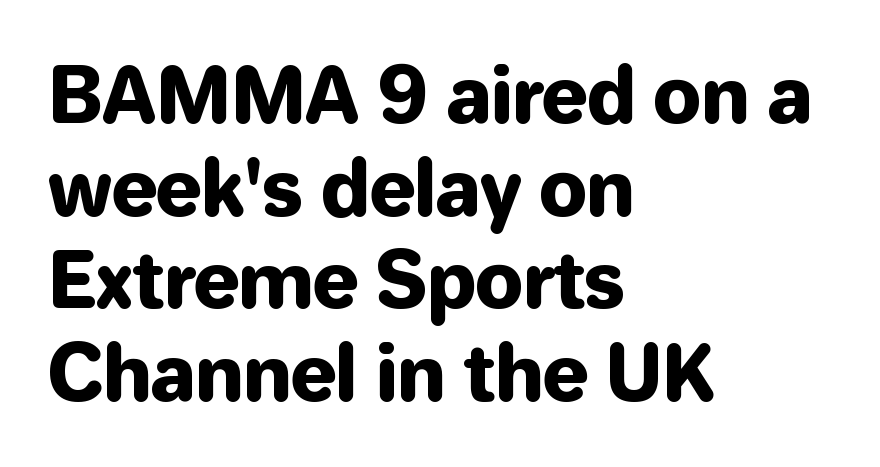
{"serif": "no", "italic": "no", "width": "normal", "stroke_contrast": "low", "x_height": "medium", "monospaced": "no", "underline": "no", "align": "left", "line_spacing_ratio": 1.22, "letter_spacing": "normal", "letter_spacing_em": 0.0, "glyph_px": 76}
